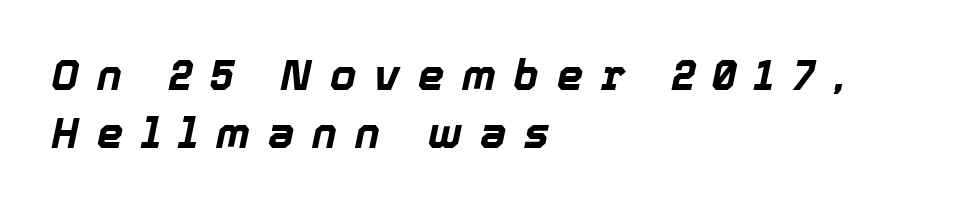
The image shows 42 px bold type, italic (leaning right); set left-aligned, normal line spacing (1.37x), unusually wide letter spacing (+0.43 em), not underlined; a medium x-height.
